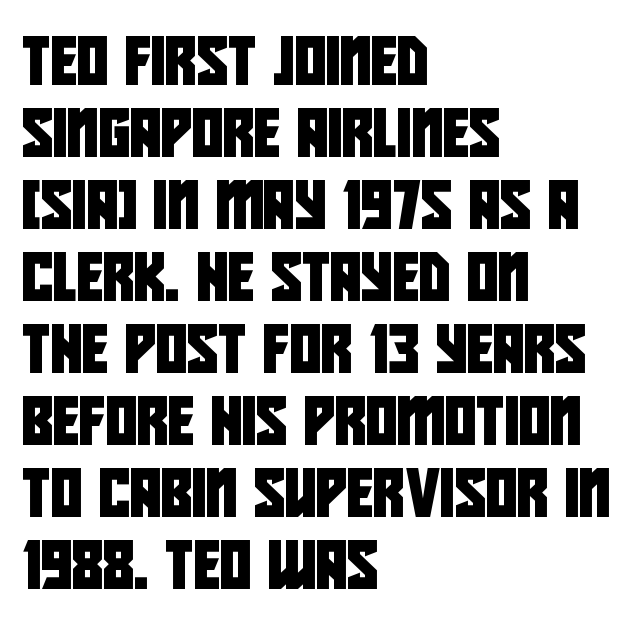
{"serif": "no", "width": "condensed", "stroke_contrast": "low", "x_height": "large", "monospaced": "no", "underline": "no", "align": "left", "line_spacing": "normal", "line_spacing_ratio": 1.5, "letter_spacing": "normal", "letter_spacing_em": 0.0, "glyph_px": 48}
